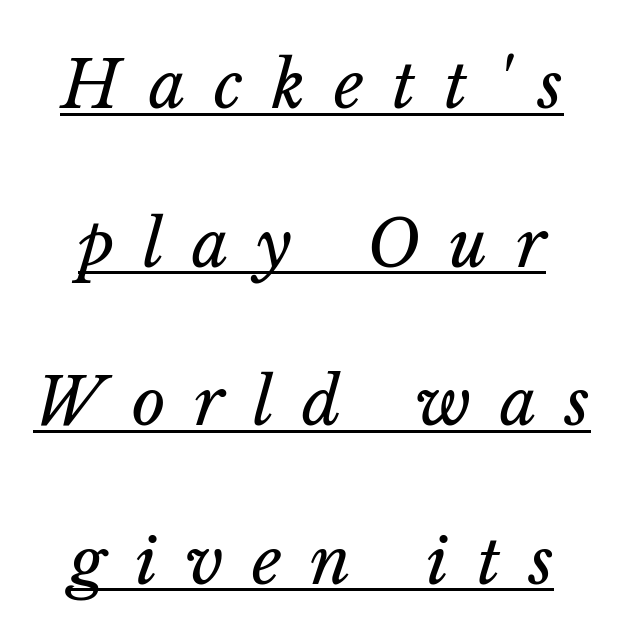
Q: Is the text bold? A: No.
Q: Is the text italic (slanted)? A: Yes, it leans right by about 14 degrees.
Q: Is the text underlined? A: Yes.
Q: Is the spacing between letters normal or unusually wide? A: Unusually wide.
Q: Is the spacing between lines tight, normal or loose? A: Loose.
Q: Width (condensed, normal, or wide)? A: Normal.
Q: Stroke contrast? A: Low.
Q: x-height? A: Medium.
Q: Monospaced? A: No.
